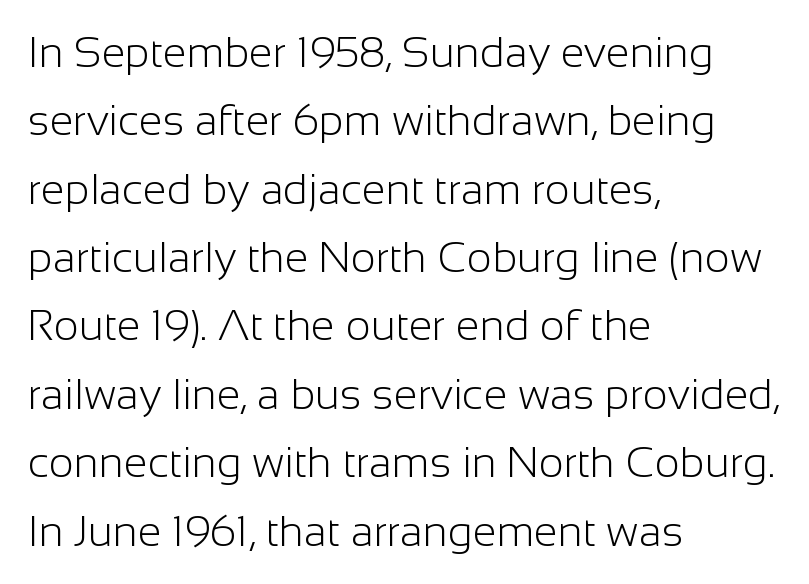
The line-height multiplier appears to be the usual default. The passage shown is typed in a proportional face where columns would drift. This is roman type, the default non-slanted kind. Line beginnings align vertically; line endings do not. Bare-footed words on every line. The glyphs in this specimen are sans serif.
